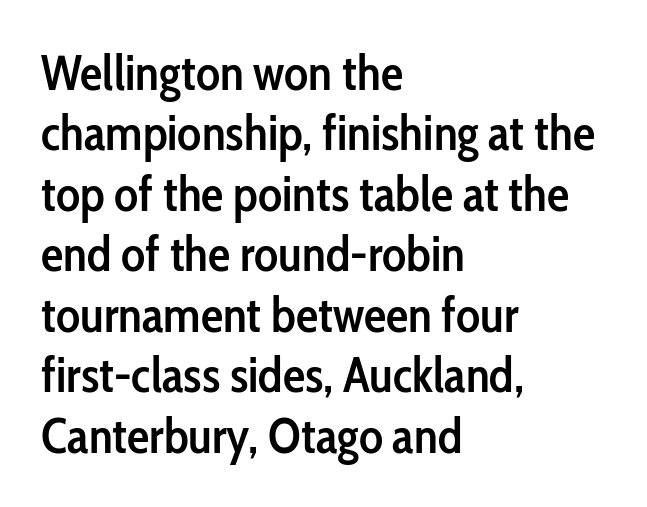
Bare-footed words on every line. This rendering employs a face without finishing strokes, i.e., a sans-serif. Observe the ordinary spacing: letters are neighbours, not strangers. Tall strokes in this sample are plumb rather than angled. A fair bit of extra ink — the face is semibold, not bold. Varying glyph widths throughout — classic text-font behaviour.
